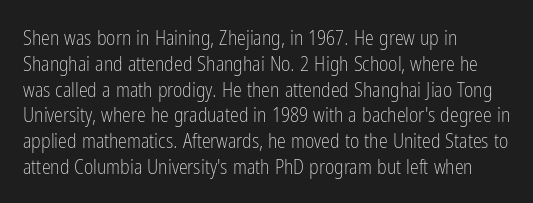
The image shows 20 px text type, upright; set left-aligned, normal line spacing (1.29x), normal letter spacing, not underlined.
